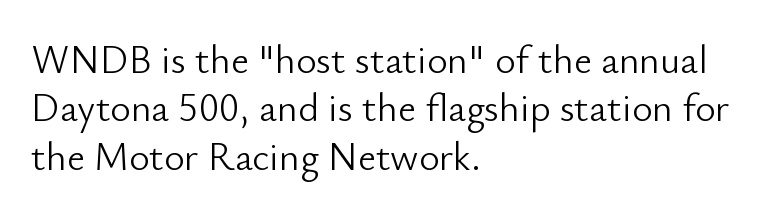
The image shows 39 px light sans-serif type, upright; set left-aligned, line spacing 1.24x, normal letter spacing, not underlined; low stroke contrast and a small x-height.
